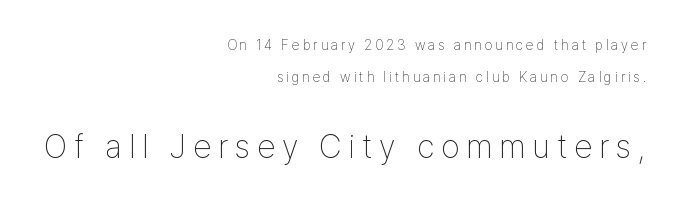
{"serif": "no", "italic": "no", "bold": "no", "weight": "thin", "width": "condensed", "stroke_contrast": "low", "x_height": "medium", "monospaced": "no", "underline": "no", "align": "right", "line_spacing": "loose", "line_spacing_ratio": 2.27, "letter_spacing": "wide", "letter_spacing_em": 0.21, "larger_block": "second", "size_ratio": 2.36, "glyph_px": 33}
